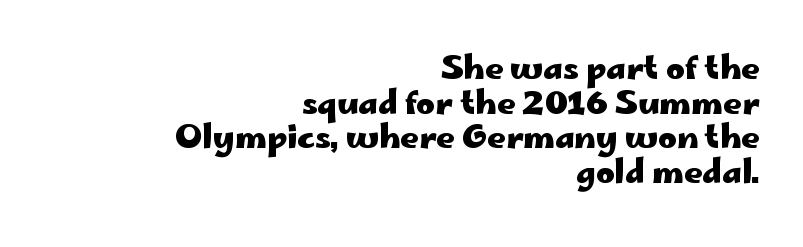
The image shows 32 px heavy, wide sans-serif type, upright; set right-aligned, tight line spacing (1.08x), normal letter spacing, not underlined; low stroke contrast and a small x-height.
